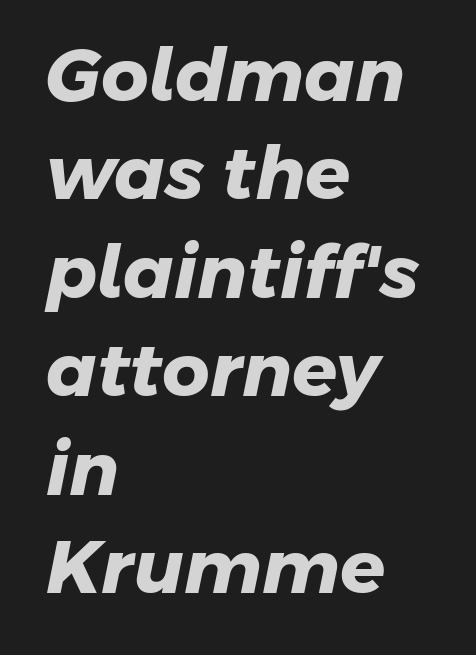
The typesetter chose a ragged-right arrangement here. The letters are bold, with thick, heavy strokes. The type is set solid horizontally, with unmodified tracking. Regular leading. Rule under the text: the space is simply empty.
